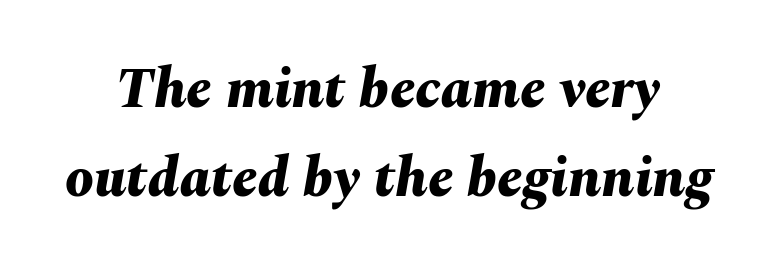
Clear beneath every line of the passage. Looks like regular typesetting: each glyph gets only the width it needs. This block has exactly the height ordinary leading produces. The line texture is even and compact thanks to regular tracking. The passage shown is emphatically bold. The letters are slanted; this is an italic face.
